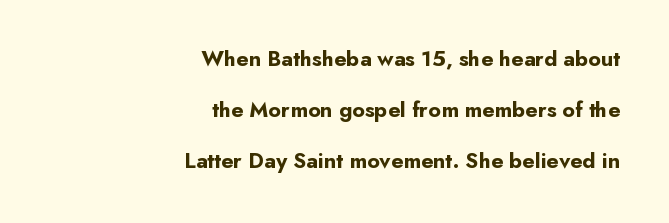
The image shows 22 px bold type, upright; set right-aligned, loose line spacing (2.31x), normal letter spacing, not underlined.
